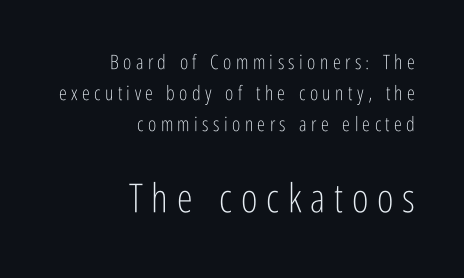
{"serif": "no", "italic": "no", "bold": "no", "weight": "light", "width": "condensed", "stroke_contrast": "low", "x_height": "medium", "monospaced": "no", "underline": "no", "align": "right", "line_spacing": "normal", "line_spacing_ratio": 1.54, "letter_spacing": "wide", "letter_spacing_em": 0.22, "larger_block": "second", "size_ratio": 2.0, "glyph_px": 40}
